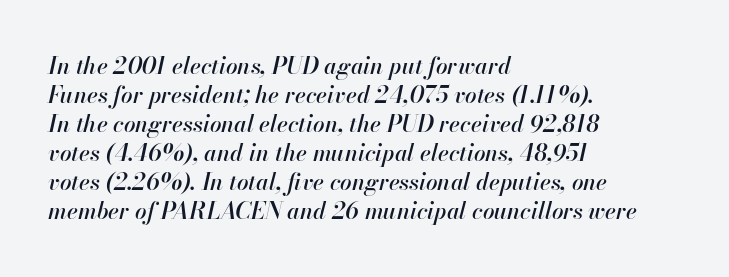
Q: Is the text italic (slanted)? A: Yes, it leans right by about 13 degrees.
Q: Is the text underlined? A: No.
Q: How is the paragraph aligned? A: Left-aligned.
Q: Is the spacing between letters normal or unusually wide? A: Normal.
Q: Is the spacing between lines tight, normal or loose? A: Normal.
